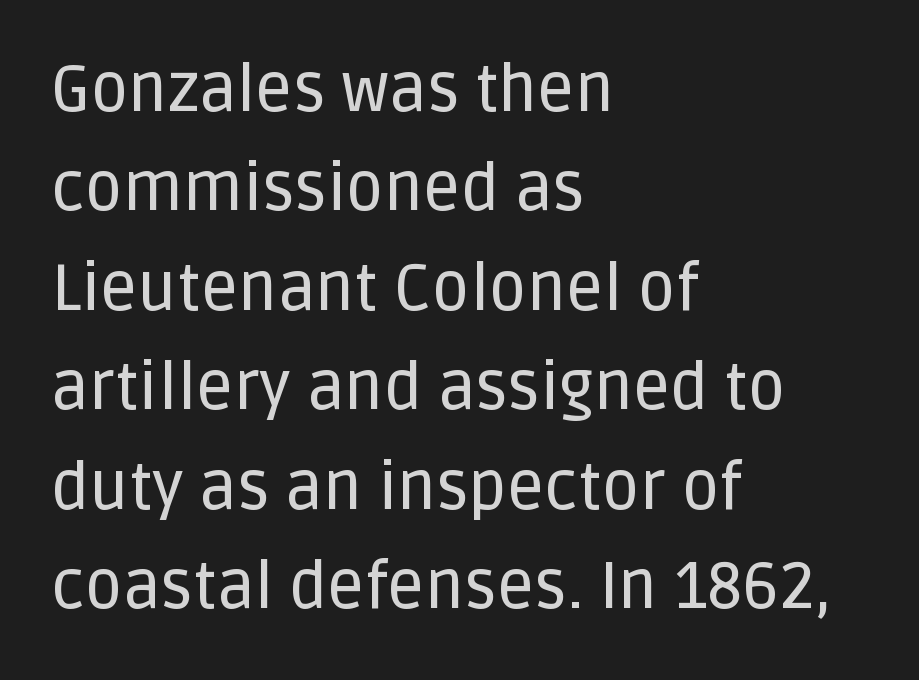
The image shows 65 px sans-serif type, upright; set left-aligned, normal line spacing (1.53x), normal letter spacing, not underlined; low stroke contrast and a large x-height.
